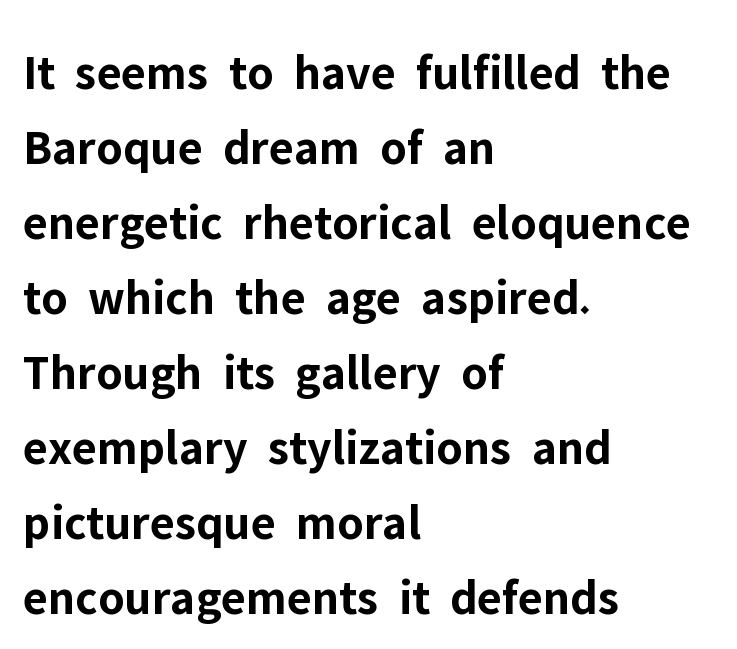
Q: Is the text bold? A: Yes.
Q: Is the text italic (slanted)? A: No, it is upright.
Q: Is the typeface a serif or a sans-serif typeface? A: Sans-serif.
Q: Is the text underlined? A: No.
Q: How is the paragraph aligned? A: Left-aligned.
Q: Is the spacing between letters normal or unusually wide? A: Normal.
Q: Is the spacing between lines tight, normal or loose? A: Normal.
Q: Width (condensed, normal, or wide)? A: Normal.
Q: Stroke contrast? A: Low.
Q: x-height? A: Medium.
Q: Monospaced? A: No.
